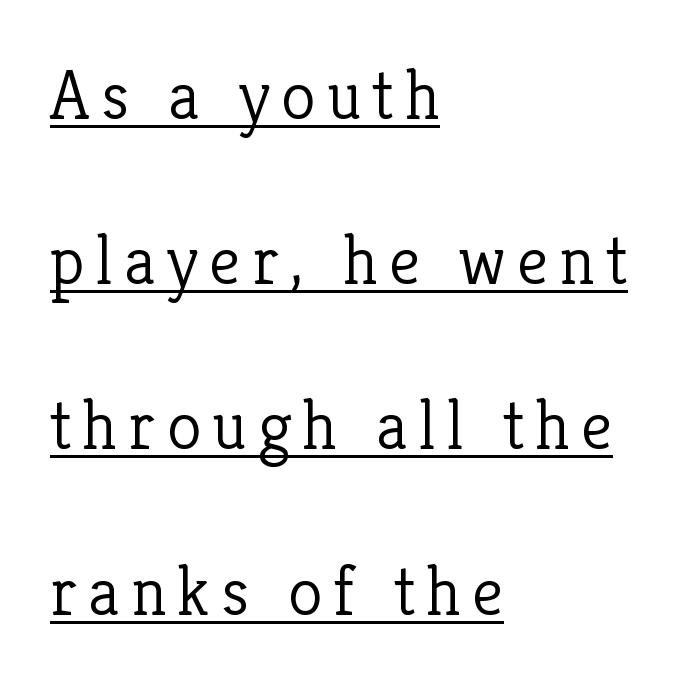
{"serif": "yes", "italic": "no", "bold": "no", "weight": "light", "width": "normal", "stroke_contrast": "low", "x_height": "medium", "monospaced": "no", "underline": "yes", "align": "left", "line_spacing": "loose", "line_spacing_ratio": 2.36, "glyph_px": 70}
